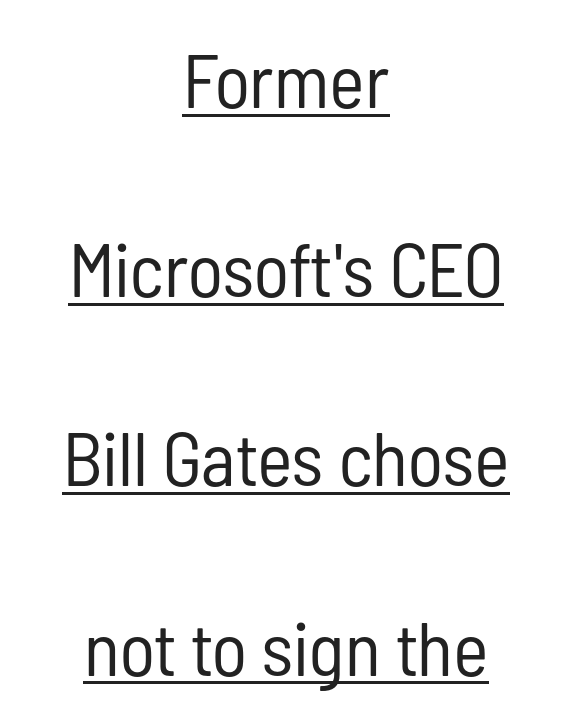
{"serif": "no", "italic": "no", "bold": "no", "weight": "regular", "width": "condensed", "stroke_contrast": "low", "x_height": "medium", "monospaced": "no", "underline": "yes", "align": "center", "line_spacing": "loose", "line_spacing_ratio": 2.49, "letter_spacing": "normal", "letter_spacing_em": 0.0, "glyph_px": 76}
